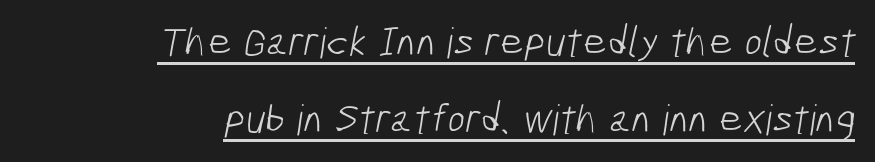
Q: Is the text bold? A: No.
Q: Is the typeface a serif or a sans-serif typeface? A: Sans-serif.
Q: Is the text underlined? A: Yes.
Q: How is the paragraph aligned? A: Right-aligned.
Q: Is the spacing between letters normal or unusually wide? A: Normal.
Q: Width (condensed, normal, or wide)? A: Condensed.
Q: Stroke contrast? A: Low.
Q: x-height? A: Medium.
Q: Monospaced? A: No.
